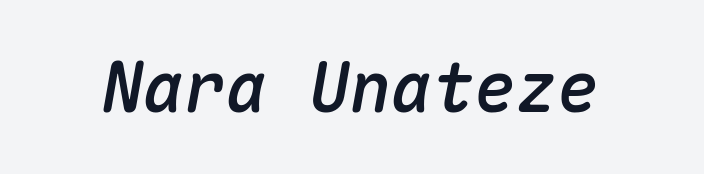
The image shows 69 px text type, italic (leaning right), monospaced; set normal letter spacing, not underlined; medium stroke contrast and a medium x-height.
